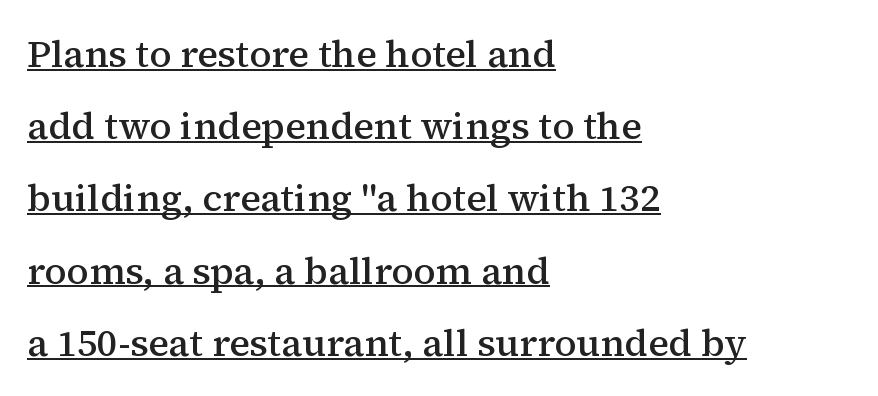
The image shows 38 px semibold serif type, upright; set left-aligned, loose line spacing (1.9x), normal letter spacing, underlined; medium stroke contrast and a medium x-height.
